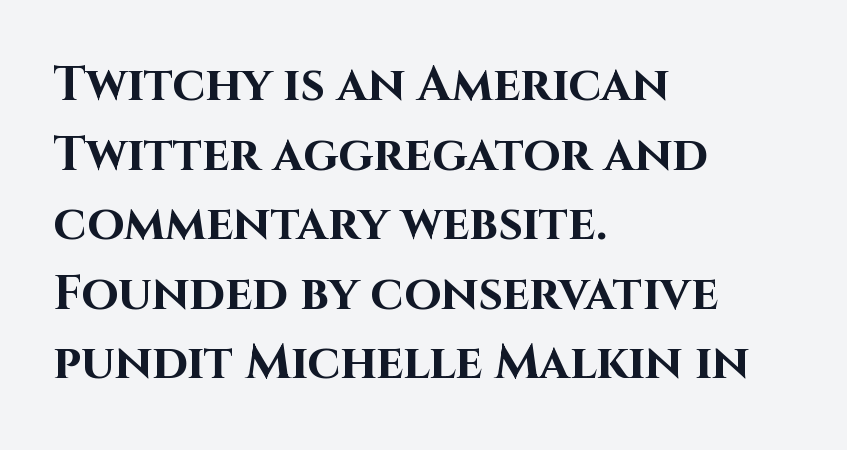
{"serif": "no", "italic": "no", "bold": "yes", "weight": "bold", "width": "normal", "stroke_contrast": "high", "x_height": "large", "monospaced": "no", "underline": "no", "align": "left", "line_spacing": "normal", "line_spacing_ratio": 1.45, "letter_spacing": "normal", "letter_spacing_em": 0.0, "glyph_px": 48}
